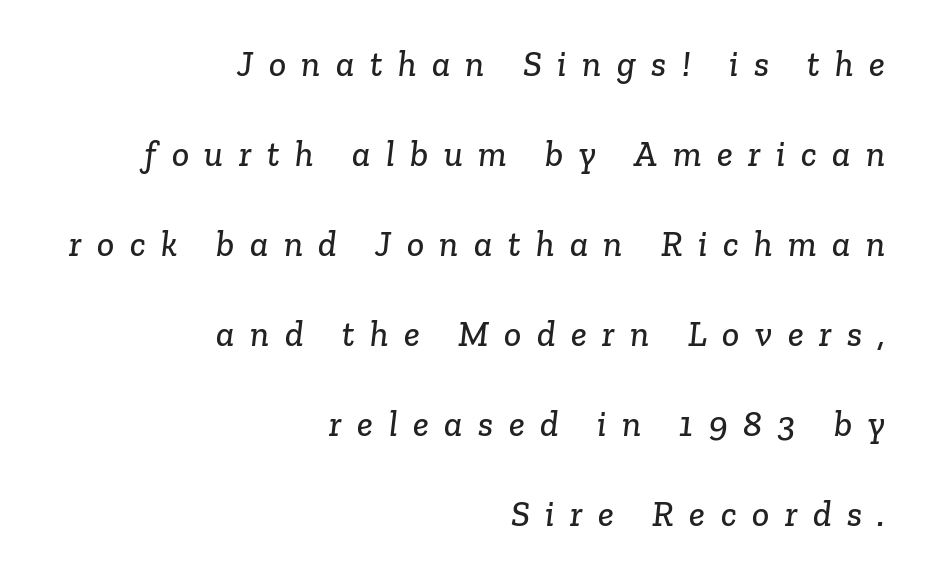
Q: Is the typeface a serif or a sans-serif typeface? A: Serif.
Q: Is the text underlined? A: No.
Q: How is the paragraph aligned? A: Right-aligned.
Q: Is the spacing between letters normal or unusually wide? A: Unusually wide.
Q: Is the spacing between lines tight, normal or loose? A: Loose.
Q: Width (condensed, normal, or wide)? A: Normal.
Q: Stroke contrast? A: Low.
Q: x-height? A: Medium.
Q: Monospaced? A: No.
